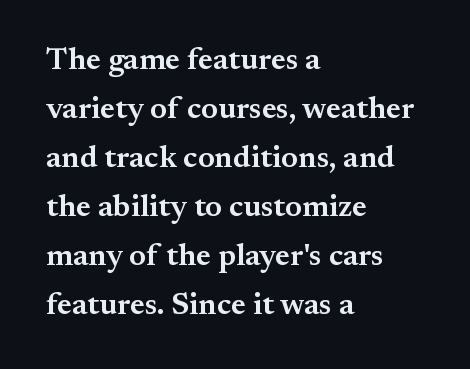
Q: Is the text bold? A: Semi-bold.
Q: Is the text italic (slanted)? A: No, it is upright.
Q: Is the typeface a serif or a sans-serif typeface? A: Serif.
Q: Is the text underlined? A: No.
Q: How is the paragraph aligned? A: Left-aligned.
Q: Is the spacing between letters normal or unusually wide? A: Normal.
Q: Is the spacing between lines tight, normal or loose? A: Normal.
Q: Width (condensed, normal, or wide)? A: Normal.
Q: Stroke contrast? A: Medium.
Q: x-height? A: Small.
Q: Monospaced? A: No.
